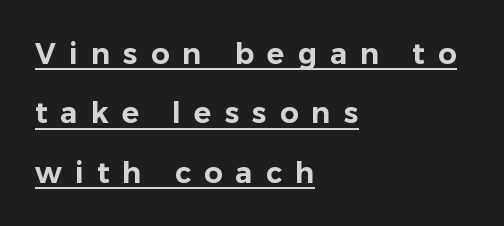
Q: Is the text italic (slanted)? A: No, it is upright.
Q: Is the typeface a serif or a sans-serif typeface? A: Sans-serif.
Q: Is the text underlined? A: Yes.
Q: How is the paragraph aligned? A: Left-aligned.
Q: Is the spacing between letters normal or unusually wide? A: Unusually wide.
Q: Is the spacing between lines tight, normal or loose? A: Loose.
Q: Width (condensed, normal, or wide)? A: Normal.
Q: Stroke contrast? A: Low.
Q: x-height? A: Medium.
Q: Monospaced? A: No.
